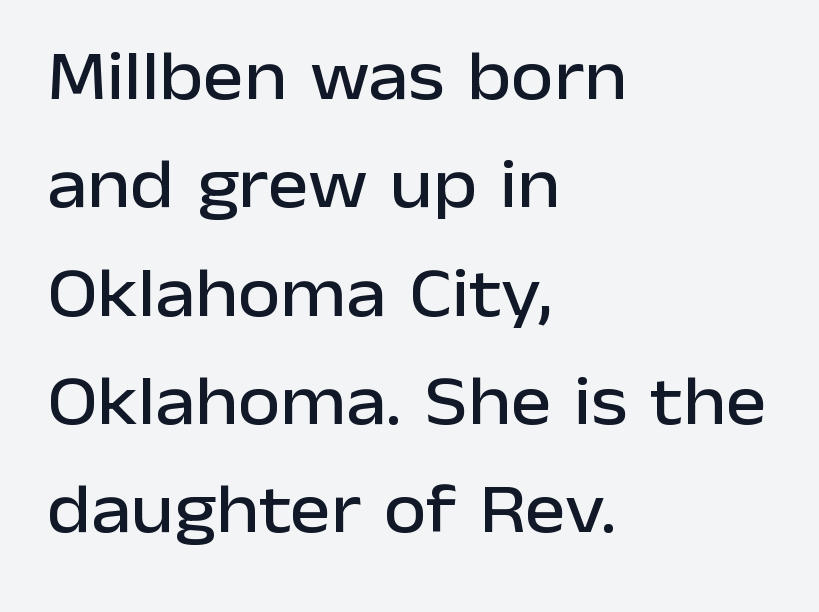
{"serif": "no", "italic": "no", "width": "normal", "stroke_contrast": "low", "x_height": "medium", "monospaced": "no", "underline": "no", "align": "left", "line_spacing": "normal", "line_spacing_ratio": 1.57, "letter_spacing": "normal", "letter_spacing_em": 0.0, "glyph_px": 69}
